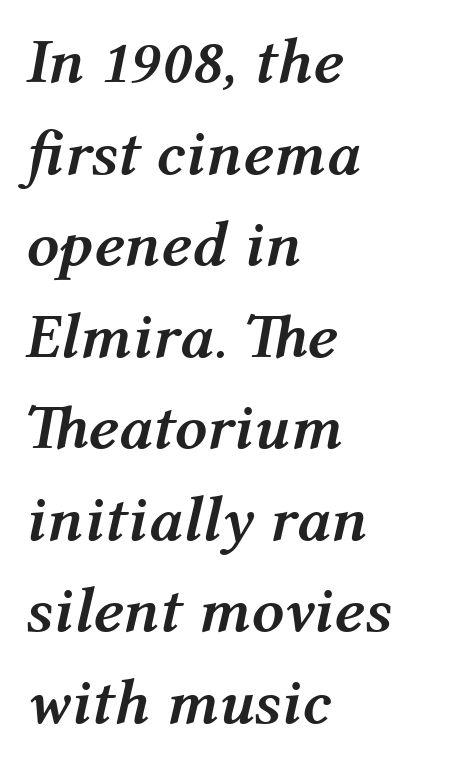
Does the leading feel generous? No, just average. Check under the words: just untouched page. A typesetter would mark this as italic. Proportional: the letters do not fall into vertical columns. Caption: multi-line text, flush left, ragged right.
